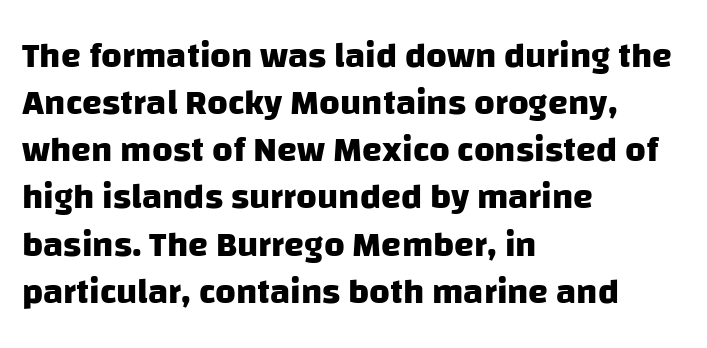
Q: Is the text bold? A: Yes.
Q: Is the typeface a serif or a sans-serif typeface? A: Sans-serif.
Q: Is the text underlined? A: No.
Q: How is the paragraph aligned? A: Left-aligned.
Q: Is the spacing between letters normal or unusually wide? A: Normal.
Q: Is the spacing between lines tight, normal or loose? A: Normal.
Q: Width (condensed, normal, or wide)? A: Normal.
Q: Stroke contrast? A: Low.
Q: x-height? A: Large.
Q: Monospaced? A: No.
